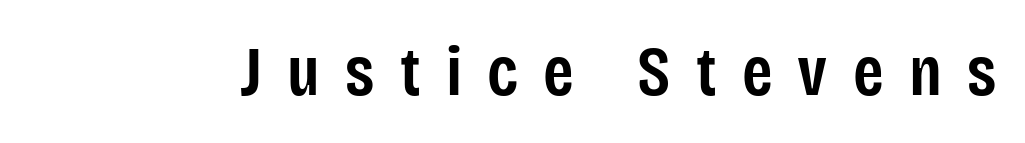
The image shows 70 px semibold, condensed sans-serif type, upright; set unusually wide letter spacing (+0.36 em), not underlined; low stroke contrast and a large x-height.
